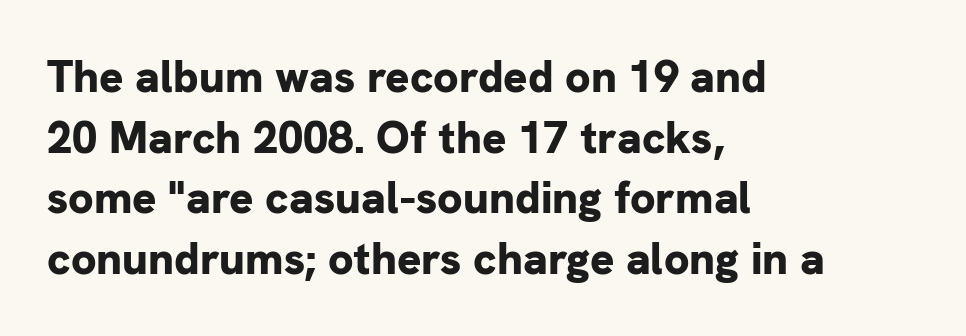
{"serif": "no", "italic": "no", "bold": "yes", "weight": "bold", "width": "normal", "stroke_contrast": "low", "x_height": "medium", "monospaced": "no", "underline": "no", "align": "left", "line_spacing": "normal", "line_spacing_ratio": 1.35, "letter_spacing": "normal", "letter_spacing_em": 0.0, "glyph_px": 45}
